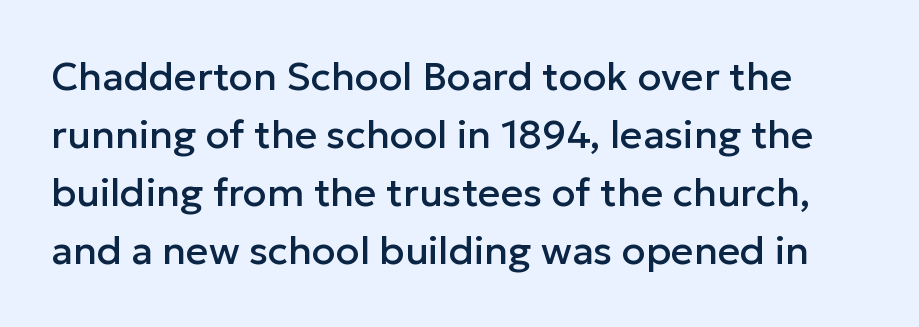
Spacing verdict: proportional, widths tailored to each character. Nope, not italic — everything's standing straight. No feet cap the strokes, marking this as sans-serif type. Rule under the text: the space is simply empty. Whoever set this chose a conventional vertical rhythm. Inter-character spacing is left at the font's built-in metrics.
